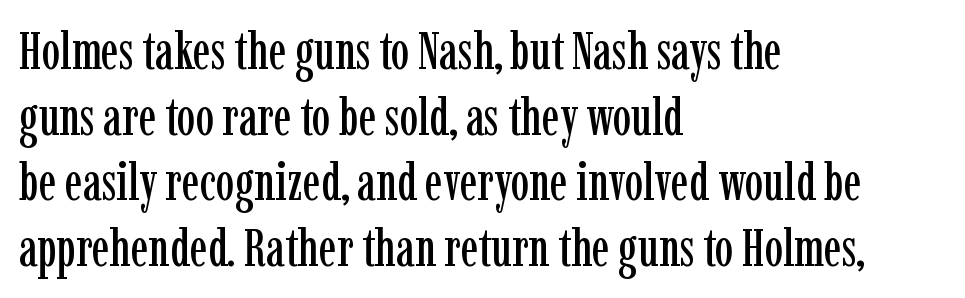
{"serif": "yes", "italic": "no", "width": "condensed", "stroke_contrast": "low", "x_height": "medium", "monospaced": "no", "underline": "no", "align": "left", "line_spacing": "normal", "line_spacing_ratio": 1.26, "letter_spacing": "normal", "letter_spacing_em": 0.0, "glyph_px": 52}
